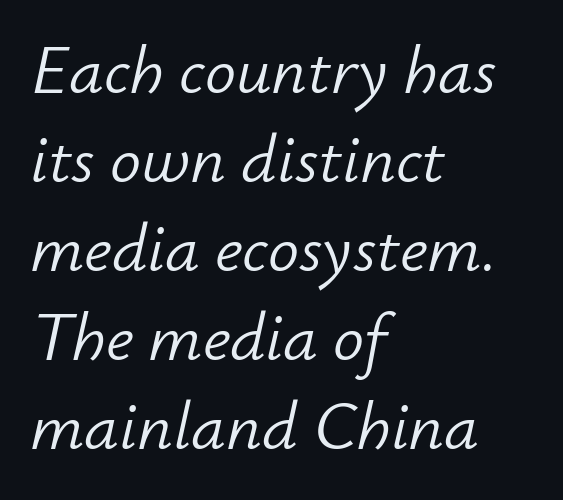
Q: Is the text bold? A: No.
Q: Is the text italic (slanted)? A: Yes, it leans right by about 12 degrees.
Q: Is the text underlined? A: No.
Q: How is the paragraph aligned? A: Left-aligned.
Q: Is the spacing between letters normal or unusually wide? A: Normal.
Q: Is the spacing between lines tight, normal or loose? A: Normal.
Q: Width (condensed, normal, or wide)? A: Normal.
Q: Stroke contrast? A: Low.
Q: x-height? A: Small.
Q: Monospaced? A: No.
